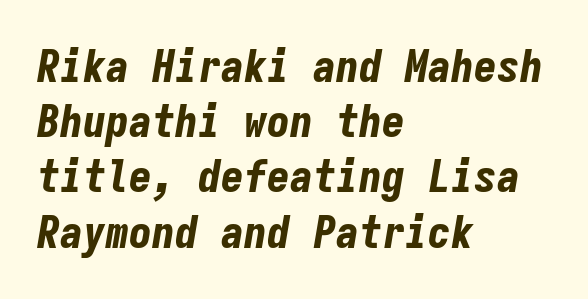
The image shows 46 px bold, condensed type, italic (leaning right), monospaced; set left-aligned, line spacing 1.2x, normal letter spacing, not underlined; low stroke contrast and a medium x-height.
